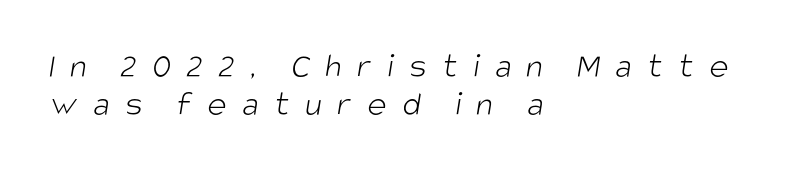
The image shows 36 px light, condensed sans-serif type; set left-aligned, tight line spacing (1.05x), unusually wide letter spacing (+0.43 em), not underlined; low stroke contrast and a large x-height.
